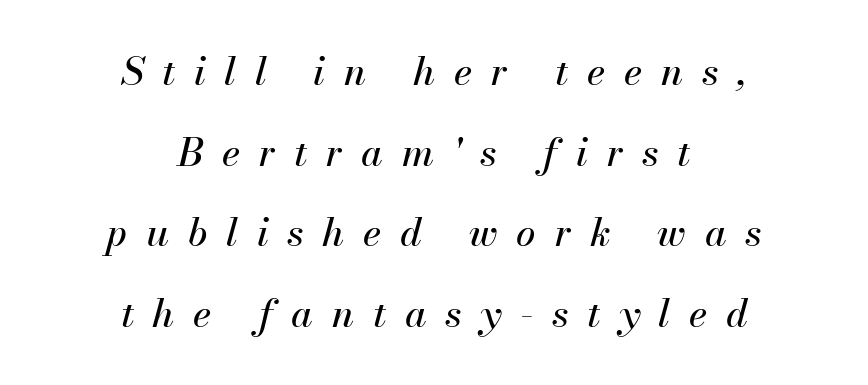
The image shows 39 px text type, italic (leaning right); set centered, loose line spacing (2.07x), unusually wide letter spacing (+0.48 em), not underlined; medium stroke contrast and a small x-height.
